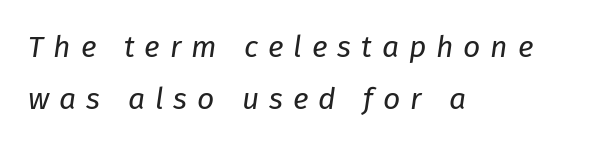
Q: Is the text bold? A: No.
Q: Is the text italic (slanted)? A: Yes, it leans right by about 8 degrees.
Q: Is the text underlined? A: No.
Q: How is the paragraph aligned? A: Left-aligned.
Q: Is the spacing between letters normal or unusually wide? A: Unusually wide.
Q: Width (condensed, normal, or wide)? A: Normal.
Q: Stroke contrast? A: Low.
Q: x-height? A: Medium.
Q: Monospaced? A: No.
